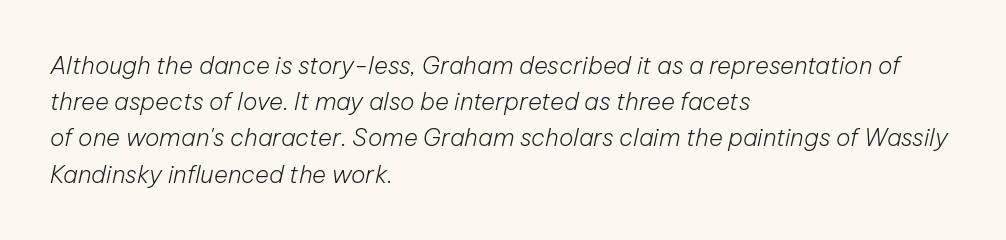
{"italic": "yes", "lean": "right", "slant_degrees": 12, "bold": "no", "underline": "no", "align": "left", "line_spacing": "normal", "line_spacing_ratio": 1.51, "letter_spacing": "normal", "letter_spacing_em": 0.0, "glyph_px": 24}
